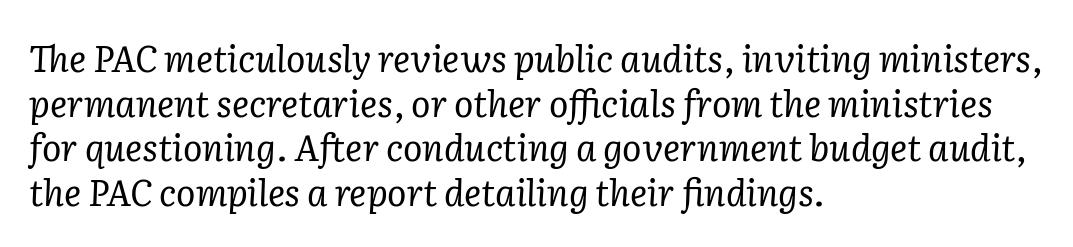
The image shows 36 px regular-weight serif type, italic (leaning right); set left-aligned, line spacing 1.24x, normal letter spacing, not underlined; low stroke contrast and a medium x-height.
